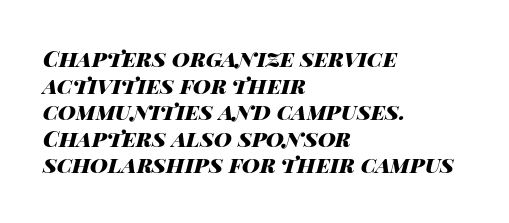
{"italic": "yes", "lean": "right", "slant_degrees": 14, "bold": "yes", "underline": "no", "align": "left", "line_spacing_ratio": 1.21, "letter_spacing": "normal", "letter_spacing_em": 0.0, "glyph_px": 22}
